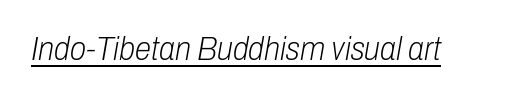
Q: Is the text bold? A: No.
Q: Is the text italic (slanted)? A: Yes, it leans right by about 10 degrees.
Q: Is the text underlined? A: Yes.
Q: Is the spacing between letters normal or unusually wide? A: Normal.
Q: Width (condensed, normal, or wide)? A: Condensed.
Q: Stroke contrast? A: Low.
Q: x-height? A: Medium.
Q: Monospaced? A: No.
